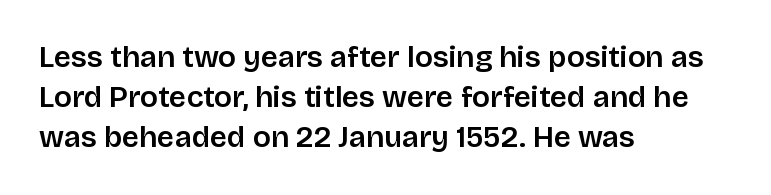
The image shows 30 px semibold sans-serif type, upright; set left-aligned, normal line spacing (1.33x), normal letter spacing, not underlined; low stroke contrast and a large x-height.
